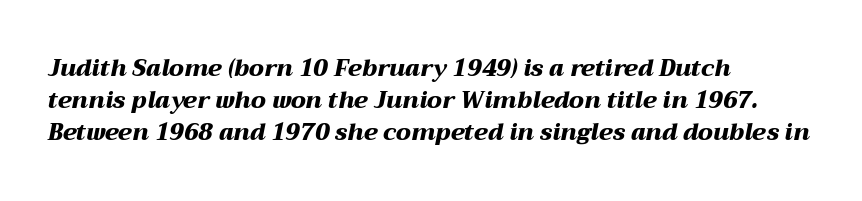
Q: Is the text bold? A: Yes.
Q: Is the text italic (slanted)? A: Yes, it leans right by about 12 degrees.
Q: Is the text underlined? A: No.
Q: How is the paragraph aligned? A: Left-aligned.
Q: Is the spacing between letters normal or unusually wide? A: Normal.
Q: Is the spacing between lines tight, normal or loose? A: Normal.
